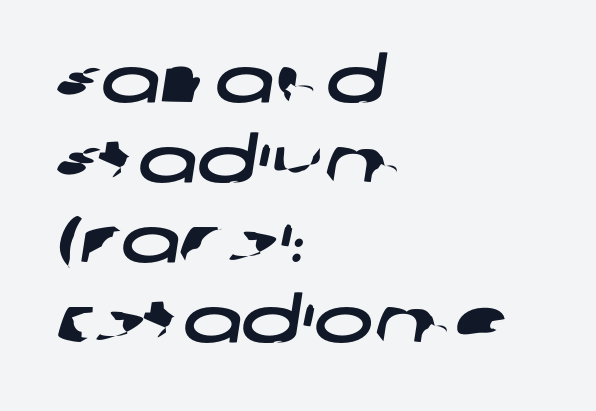
{"serif": "no", "width": "wide", "stroke_contrast": "low", "x_height": "large", "monospaced": "no", "underline": "no", "align": "left", "line_spacing": "normal", "line_spacing_ratio": 1.27, "letter_spacing": "normal", "letter_spacing_em": 0.0, "glyph_px": 63}
